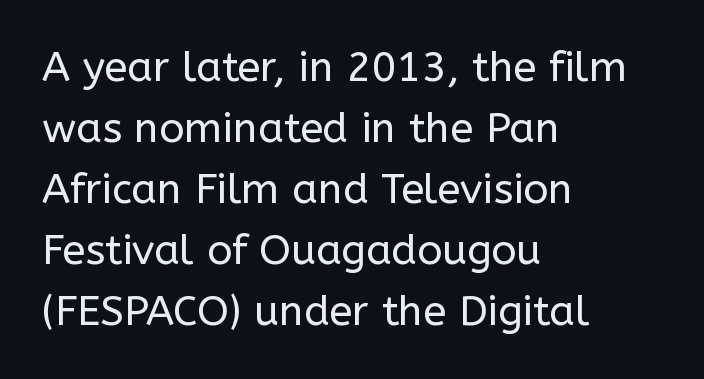
Q: Is the text bold? A: No.
Q: Is the text italic (slanted)? A: No, it is upright.
Q: Is the typeface a serif or a sans-serif typeface? A: Sans-serif.
Q: Is the text underlined? A: No.
Q: How is the paragraph aligned? A: Left-aligned.
Q: Is the spacing between letters normal or unusually wide? A: Normal.
Q: Is the spacing between lines tight, normal or loose? A: Normal.
Q: Width (condensed, normal, or wide)? A: Normal.
Q: Stroke contrast? A: Low.
Q: x-height? A: Medium.
Q: Monospaced? A: No.
